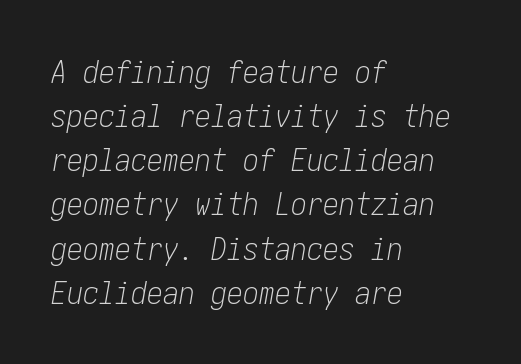
Check under the words: just untouched page. The leading is moderate, giving the passage an even texture. Does the lettering tilt? It does — this is italic. The rag falls on the right side of this text block.
